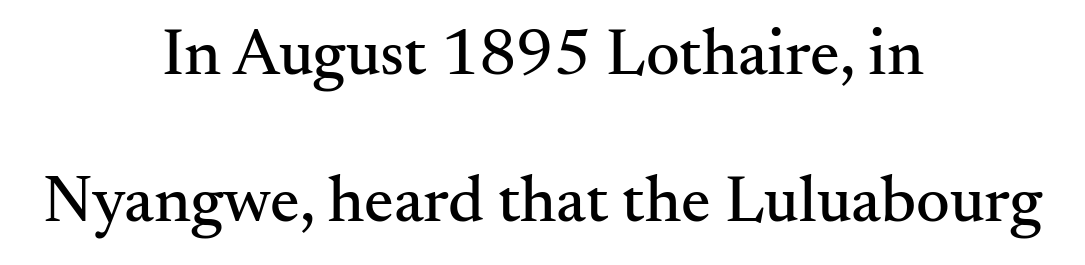
{"serif": "yes", "italic": "no", "width": "normal", "stroke_contrast": "medium", "x_height": "small", "monospaced": "no", "underline": "no", "align": "center", "line_spacing": "loose", "line_spacing_ratio": 2.23, "letter_spacing": "normal", "letter_spacing_em": 0.0, "glyph_px": 66}
